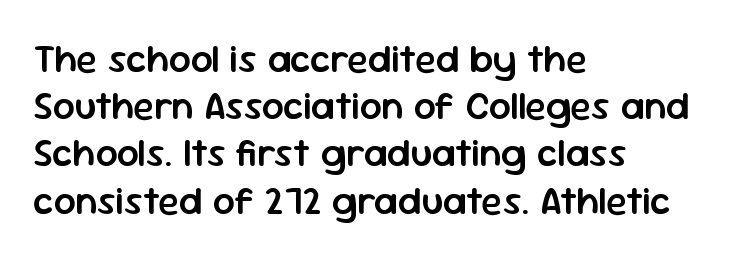
{"serif": "no", "italic": "no", "bold": "semi", "weight": "semibold", "width": "normal", "stroke_contrast": "low", "x_height": "medium", "monospaced": "no", "underline": "no", "align": "left", "line_spacing_ratio": 1.21, "letter_spacing": "normal", "letter_spacing_em": 0.0, "glyph_px": 39}
